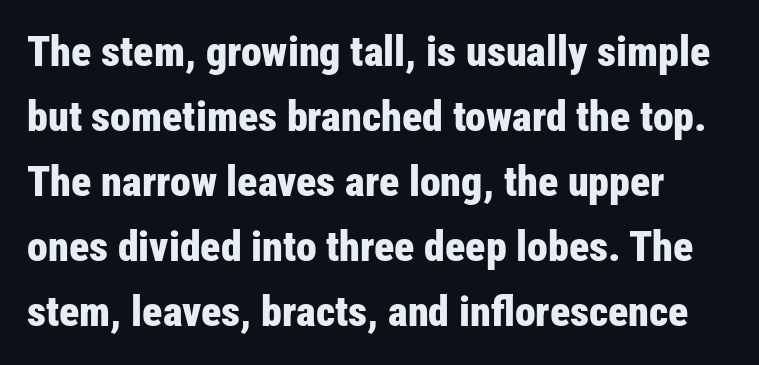
Q: Is the text bold? A: Yes.
Q: Is the text italic (slanted)? A: No, it is upright.
Q: Is the typeface a serif or a sans-serif typeface? A: Sans-serif.
Q: Is the text underlined? A: No.
Q: Is the spacing between letters normal or unusually wide? A: Normal.
Q: Is the spacing between lines tight, normal or loose? A: Normal.
Q: Width (condensed, normal, or wide)? A: Condensed.
Q: Stroke contrast? A: Low.
Q: x-height? A: Medium.
Q: Monospaced? A: No.
